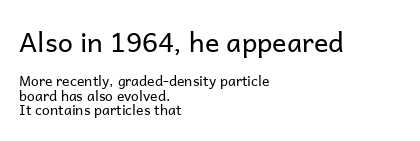
Q: Is the text bold? A: No.
Q: Is the text italic (slanted)? A: No, it is upright.
Q: Is the text underlined? A: No.
Q: How is the paragraph aligned? A: Left-aligned.
Q: Is the spacing between letters normal or unusually wide? A: Normal.
Q: Is the spacing between lines tight, normal or loose? A: Tight.
Q: Which block of text is set in a larger size, the first (top) or the second (bottom)? A: The first (top) one.
